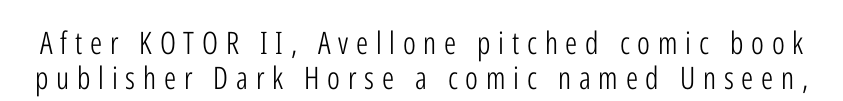
To sum up the face: it is a sans, with no serifs. This rendering widens character spacing well past its baseline value. The font's upright variant was chosen for this text. The foot of each line stays bare and open. The letters advance in unequal steps, a hallmark of proportional type. Summary of vertical rhythm: compact, with narrow interline spacing.
